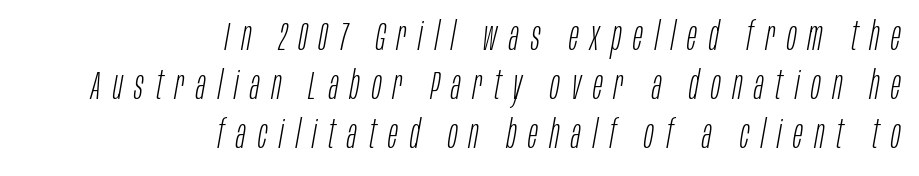
Underlining? Definitely not there. In CSS terms this would be text-align: right. Characters follow at a spacing far wider than the type designer built in. A typesetter would mark this as italic. Ink coverage per letter is moderate at most.
